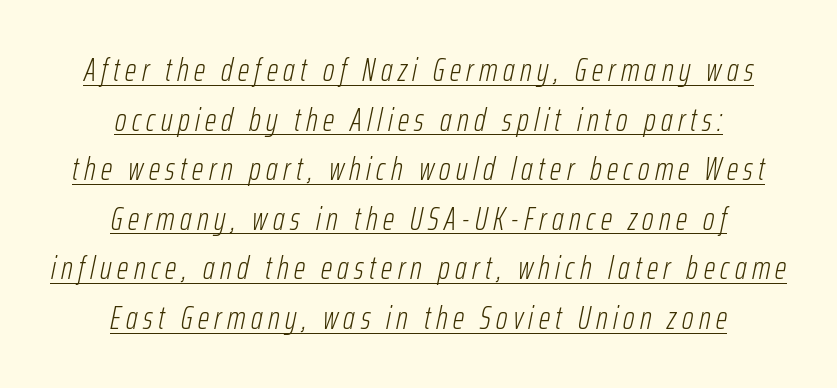
The image shows 32 px light, condensed type, italic (leaning right); set centered, normal line spacing (1.55x), underlined; low stroke contrast and a medium x-height.
